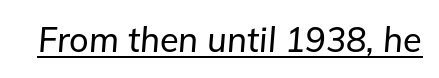
Q: Is the text italic (slanted)? A: Yes, it leans right by about 5 degrees.
Q: Is the text underlined? A: Yes.
Q: Is the spacing between letters normal or unusually wide? A: Normal.
Q: Width (condensed, normal, or wide)? A: Normal.
Q: Stroke contrast? A: Low.
Q: x-height? A: Medium.
Q: Monospaced? A: No.
